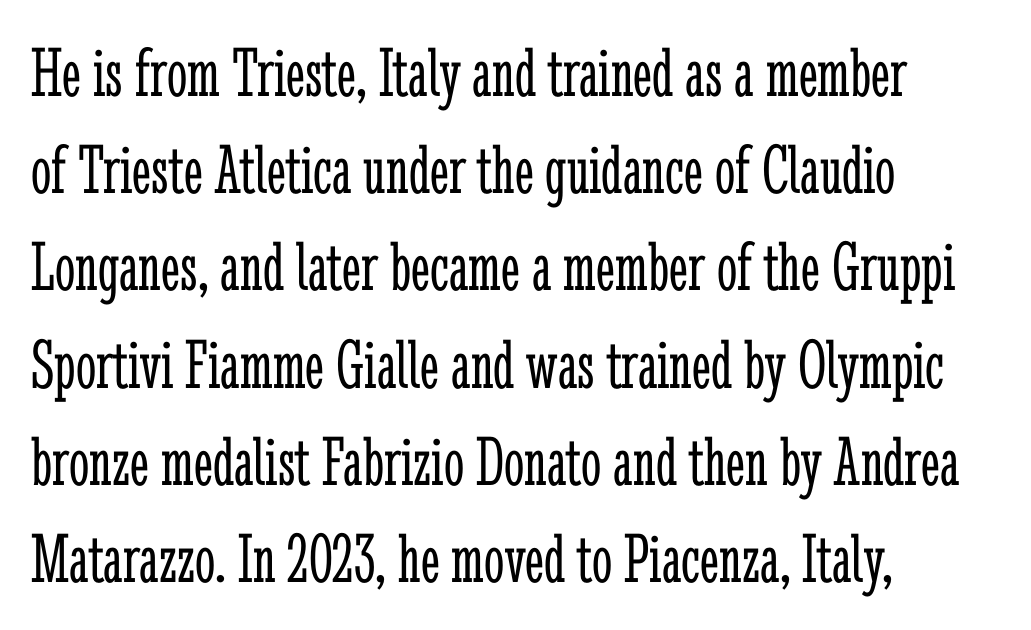
Does the leading feel generous? No, just average. The glyphs in this specimen are seriffed. Ordinary non-slanted type is in use. No word sits above an underline.
